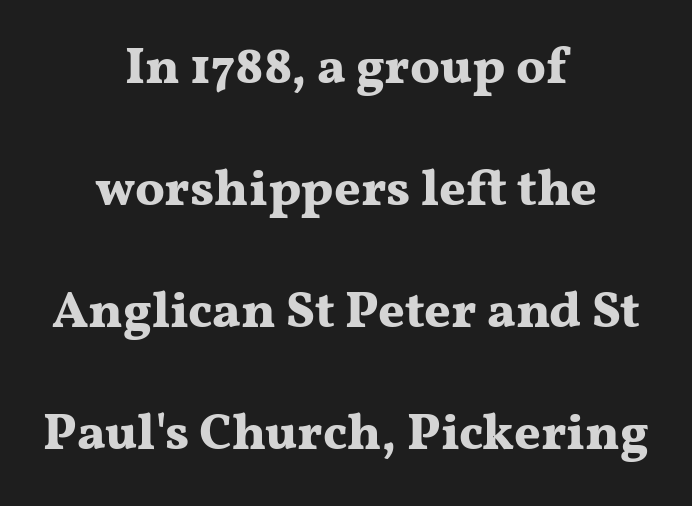
Observe the ordinary spacing: letters are neighbours, not strangers. Is this a fixed-width face? No — the glyphs have proportional, varying widths. Students, observe: this is what heavily led, spacious text looks like. Check the space under the baseline: it is left empty. Both edges are ragged and mirror each other, which tells us the setting is centered.
